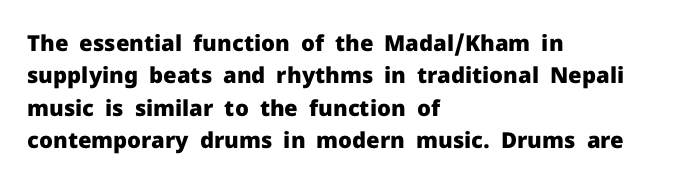
This block has exactly the height ordinary leading produces. A roman cut, with each character standing at attention. Typesetter's note: full bold, strokes at maximum text heaviness. The rendering anchors every line to the left-hand side.
